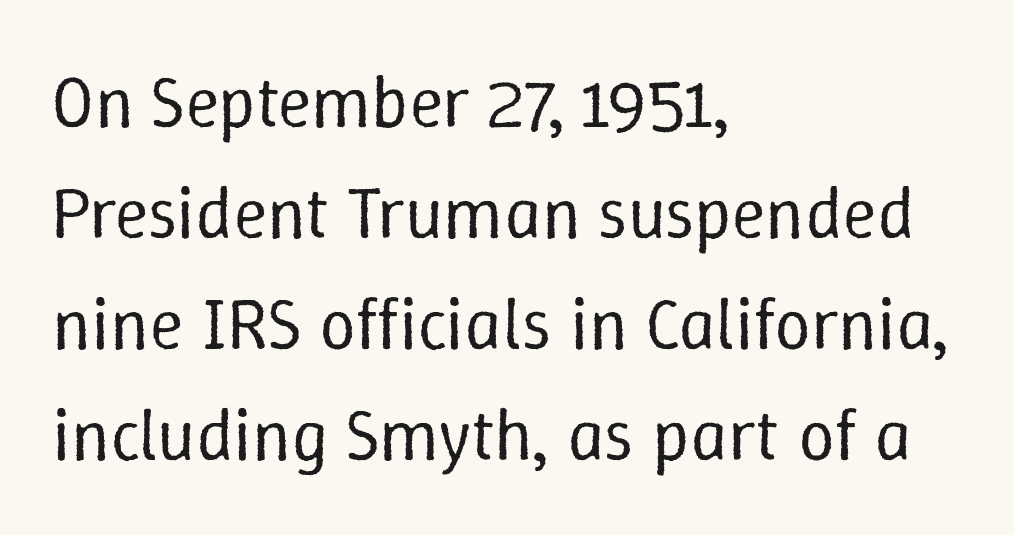
Beneath every word, the page is bare. Is the letter spacing exaggerated? No — it looks like the ordinary default. Proportional: the letters do not fall into vertical columns. Which margin do the lines hug? The left one — the right edge is uneven.
